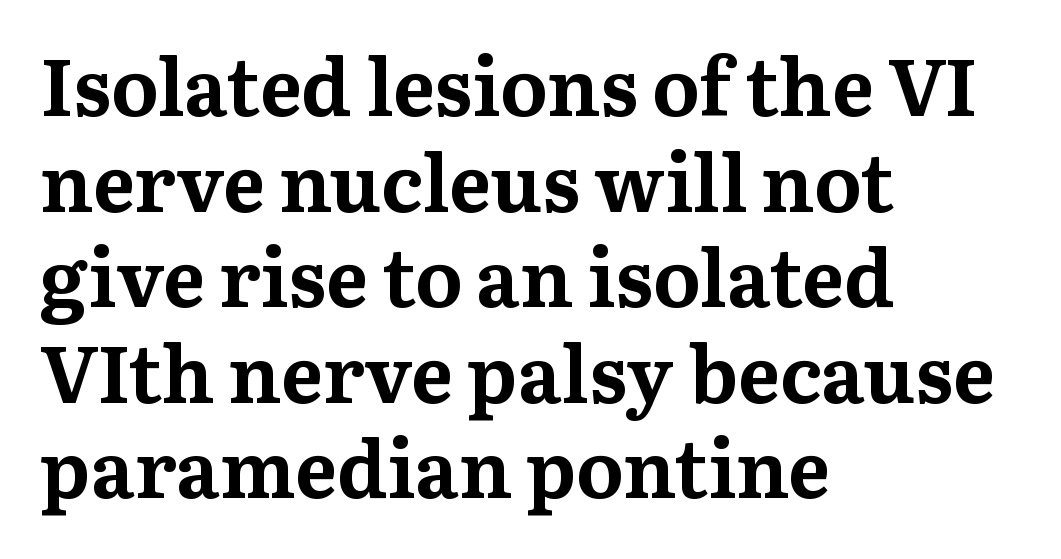
The image shows 79 px bold serif type, upright; set left-aligned, line spacing 1.21x, normal letter spacing, not underlined; medium stroke contrast and a medium x-height.
